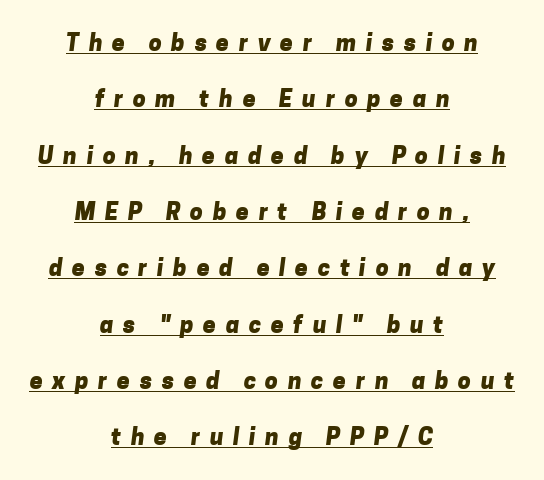
Beneath each row of characters lies a ruled line. Strokes here are thick enough to call this a true bold. Vertical spacing — loose. Letter spacing: wide. Each line is balanced around a shared central axis.
